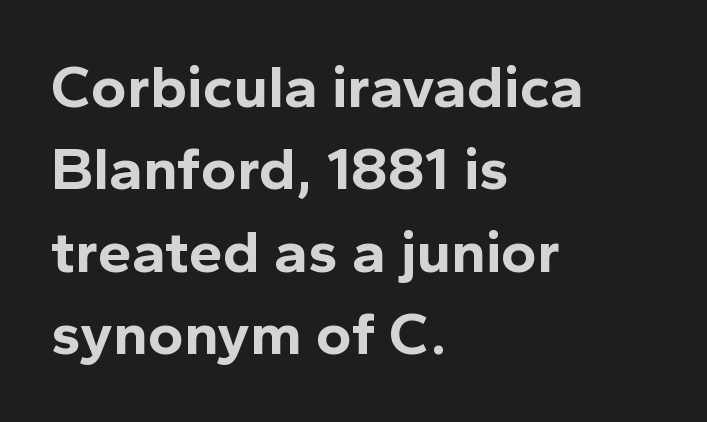
{"serif": "no", "italic": "no", "bold": "yes", "weight": "bold", "width": "normal", "x_height": "medium", "monospaced": "no", "underline": "no", "align": "left", "line_spacing": "normal", "line_spacing_ratio": 1.35, "letter_spacing": "normal", "letter_spacing_em": 0.0, "glyph_px": 61}
